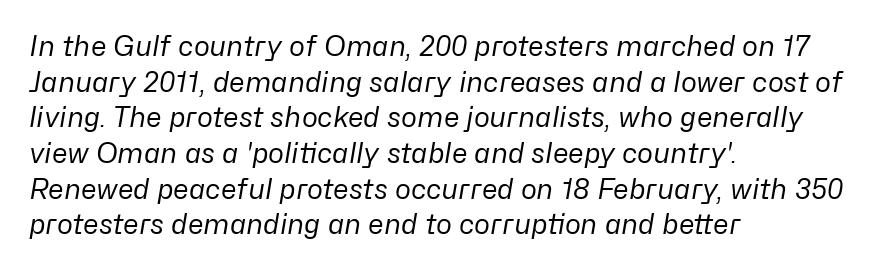
Teacher's note: observe the even left margin — that is flush-left alignment. Baseline-to-baseline distance is the conventional proportion of letter height. There's an unmistakable incline to the writing here. Only glyphs here, with clear space below each row. Letter spacing: default.
